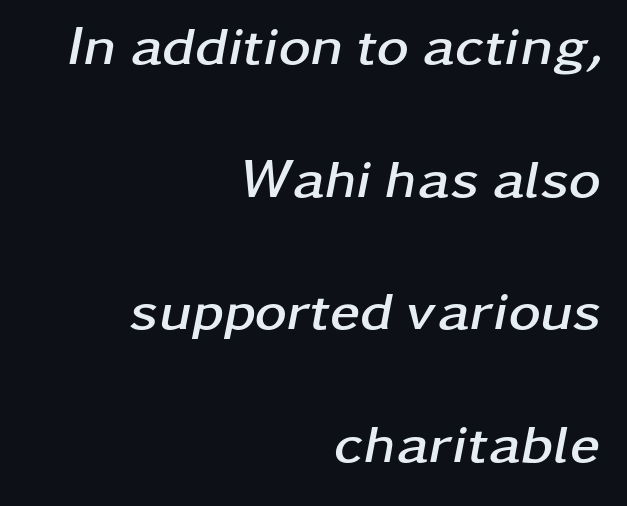
{"italic": "yes", "lean": "right", "slant_degrees": 11, "bold": "yes", "weight": "semibold", "width": "wide", "stroke_contrast": "low", "x_height": "medium", "monospaced": "no", "underline": "no", "align": "right", "line_spacing": "loose", "line_spacing_ratio": 2.41, "letter_spacing": "normal", "letter_spacing_em": 0.0, "glyph_px": 55}
